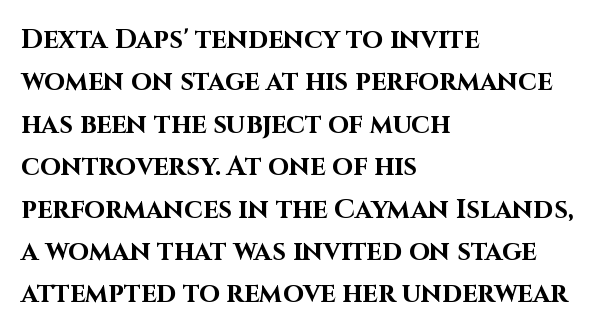
Q: Is the text bold? A: Yes.
Q: Is the text italic (slanted)? A: No, it is upright.
Q: Is the text underlined? A: No.
Q: How is the paragraph aligned? A: Left-aligned.
Q: Is the spacing between letters normal or unusually wide? A: Normal.
Q: Is the spacing between lines tight, normal or loose? A: Normal.
